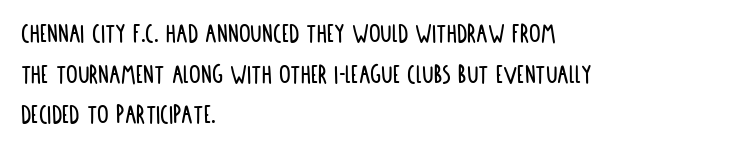
The image shows 29 px condensed sans-serif type, upright; set left-aligned, normal line spacing (1.4x), normal letter spacing, not underlined; low stroke contrast and a large x-height.
